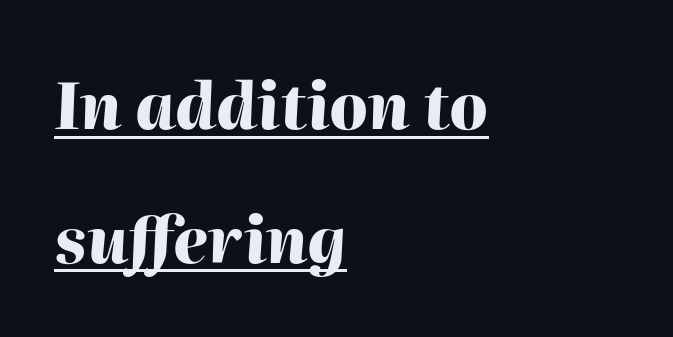
Q: Is the text bold? A: Yes.
Q: Is the text italic (slanted)? A: Yes, it leans right by about 2 degrees.
Q: Is the text underlined? A: Yes.
Q: How is the paragraph aligned? A: Left-aligned.
Q: Is the spacing between letters normal or unusually wide? A: Normal.
Q: Is the spacing between lines tight, normal or loose? A: Loose.
Q: Width (condensed, normal, or wide)? A: Normal.
Q: Stroke contrast? A: High.
Q: x-height? A: Medium.
Q: Monospaced? A: No.
